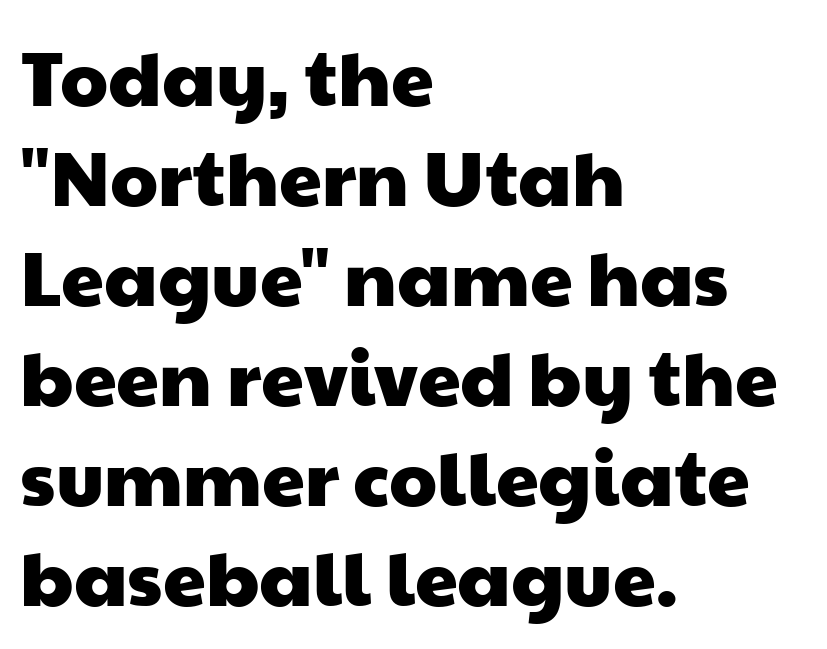
Q: Is the typeface a serif or a sans-serif typeface? A: Sans-serif.
Q: Is the text underlined? A: No.
Q: How is the paragraph aligned? A: Left-aligned.
Q: Is the spacing between letters normal or unusually wide? A: Normal.
Q: Is the spacing between lines tight, normal or loose? A: Normal.
Q: Width (condensed, normal, or wide)? A: Wide.
Q: Stroke contrast? A: Low.
Q: x-height? A: Medium.
Q: Monospaced? A: No.
